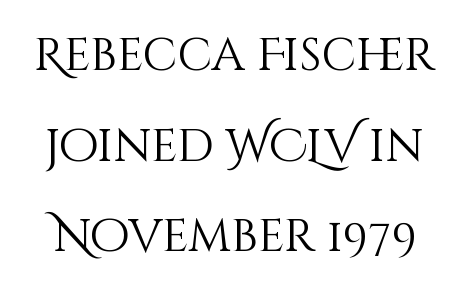
The image shows 46 px light type, upright; set loose line spacing (1.97x), normal letter spacing, not underlined; medium stroke contrast and a large x-height.
